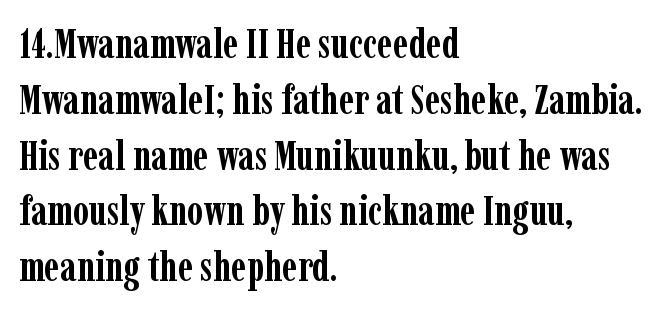
{"serif": "yes", "italic": "no", "bold": "yes", "weight": "semibold", "width": "condensed", "stroke_contrast": "low", "x_height": "medium", "monospaced": "no", "underline": "no", "align": "left", "line_spacing": "normal", "line_spacing_ratio": 1.36, "letter_spacing": "normal", "letter_spacing_em": 0.0, "glyph_px": 41}
